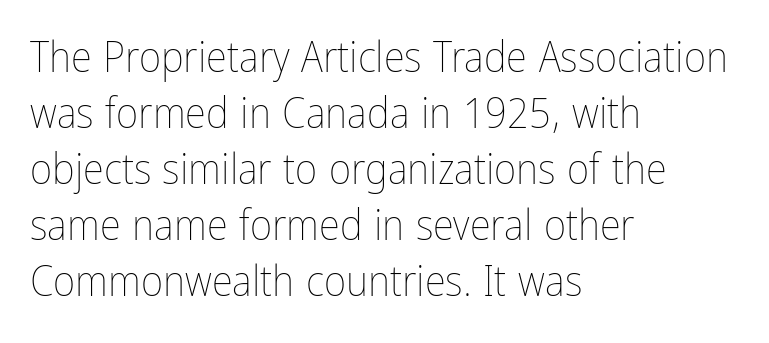
These lines are rendered in a variable-pitch font. Plain, unruled lines of type. In terms of posture, this sample is upright. The setting favours the left margin, as ordinary paragraphs usually do. A normal amount of white space separates one row of letters from the next.
